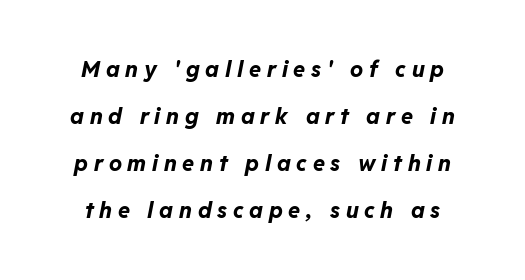
The image shows 22 px bold type, italic (leaning right); set loose line spacing (2.14x), unusually wide letter spacing (+0.26 em), not underlined.
